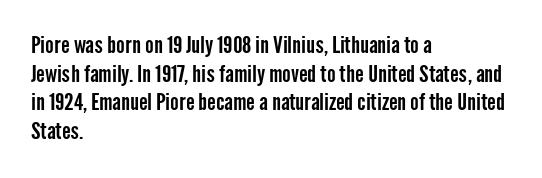
{"italic": "no", "underline": "no", "align": "left", "line_spacing": "normal", "line_spacing_ratio": 1.25, "letter_spacing": "normal", "letter_spacing_em": 0.0, "glyph_px": 23}
